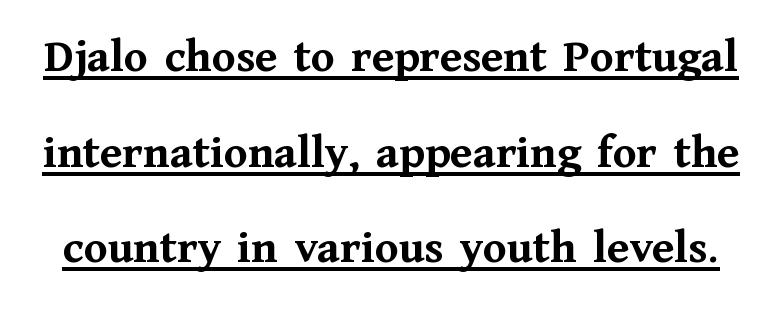
{"serif": "yes", "italic": "no", "bold": "yes", "weight": "semibold", "width": "normal", "stroke_contrast": "medium", "x_height": "medium", "monospaced": "no", "underline": "yes", "line_spacing": "loose", "line_spacing_ratio": 1.99, "letter_spacing": "normal", "letter_spacing_em": 0.0, "glyph_px": 48}
